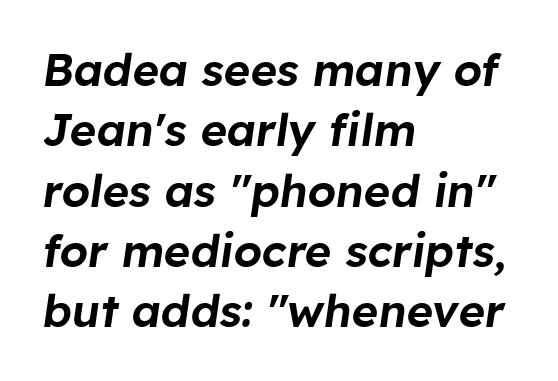
{"italic": "yes", "lean": "right", "slant_degrees": 8, "width": "normal", "stroke_contrast": "low", "x_height": "medium", "monospaced": "no", "underline": "no", "align": "left", "line_spacing": "normal", "line_spacing_ratio": 1.34, "letter_spacing": "normal", "letter_spacing_em": 0.0, "glyph_px": 45}
